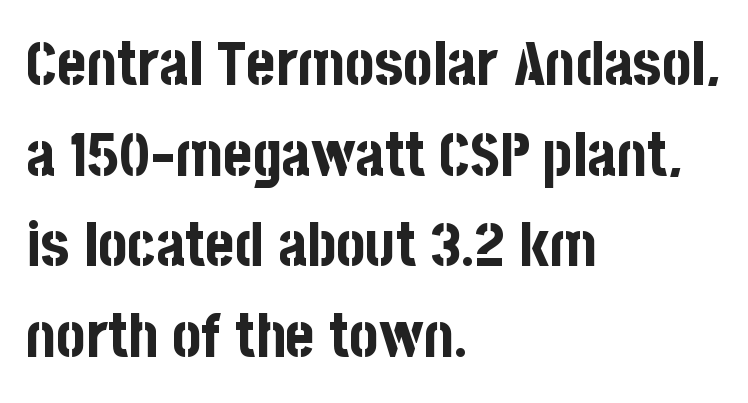
The image shows 62 px bold, condensed sans-serif type, upright; set left-aligned, normal line spacing (1.46x), normal letter spacing, not underlined; low stroke contrast and a large x-height.
